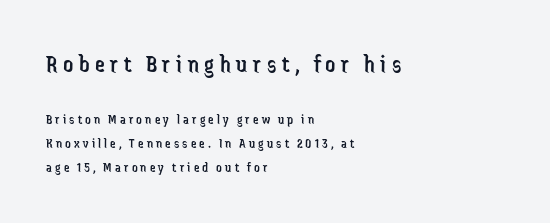
Q: Is the text bold? A: No.
Q: Is the text italic (slanted)? A: No, it is upright.
Q: Is the text underlined? A: No.
Q: How is the paragraph aligned? A: Left-aligned.
Q: Is the spacing between letters normal or unusually wide? A: Unusually wide.
Q: Which block of text is set in a larger size, the first (top) or the second (bottom)? A: The first (top) one.
